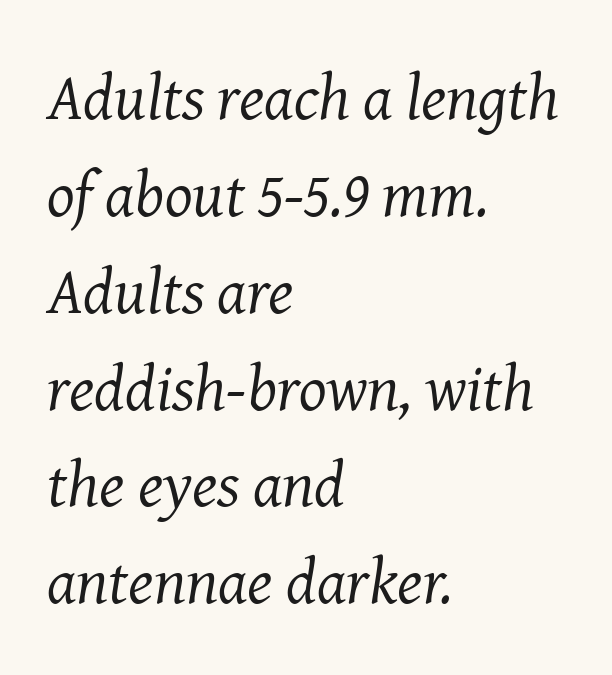
{"serif": "yes", "italic": "yes", "lean": "right", "slant_degrees": 8, "bold": "no", "weight": "regular", "width": "normal", "stroke_contrast": "medium", "x_height": "medium", "monospaced": "no", "underline": "no", "align": "left", "line_spacing": "normal", "line_spacing_ratio": 1.49, "letter_spacing": "normal", "letter_spacing_em": 0.0, "glyph_px": 65}
